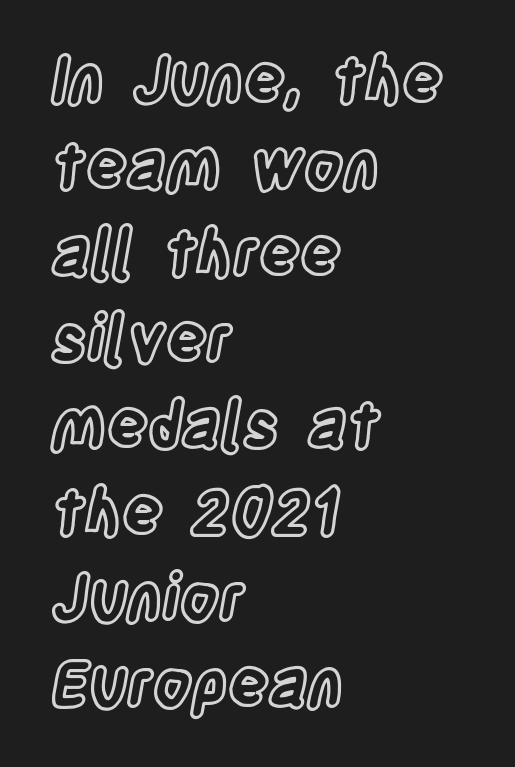
The image shows 63 px condensed type; set left-aligned, normal line spacing (1.37x), normal letter spacing, not underlined; a large x-height.
